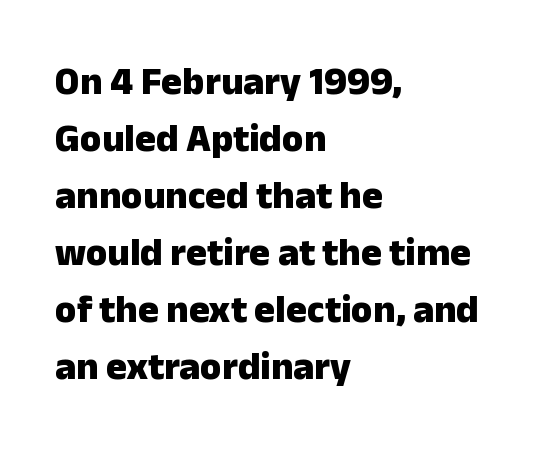
Q: Is the text bold? A: Yes.
Q: Is the text italic (slanted)? A: No, it is upright.
Q: Is the typeface a serif or a sans-serif typeface? A: Sans-serif.
Q: Is the text underlined? A: No.
Q: How is the paragraph aligned? A: Left-aligned.
Q: Is the spacing between letters normal or unusually wide? A: Normal.
Q: Is the spacing between lines tight, normal or loose? A: Normal.
Q: Width (condensed, normal, or wide)? A: Normal.
Q: Stroke contrast? A: Low.
Q: x-height? A: Medium.
Q: Monospaced? A: No.
